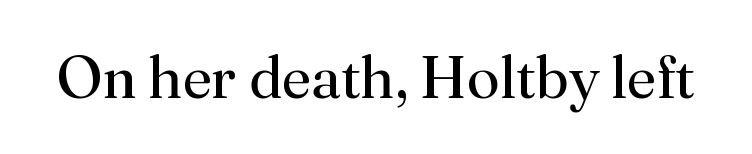
Q: Is the text bold? A: No.
Q: Is the text italic (slanted)? A: No, it is upright.
Q: Is the typeface a serif or a sans-serif typeface? A: Serif.
Q: Is the text underlined? A: No.
Q: Is the spacing between letters normal or unusually wide? A: Normal.
Q: Width (condensed, normal, or wide)? A: Normal.
Q: Stroke contrast? A: Medium.
Q: x-height? A: Small.
Q: Monospaced? A: No.
